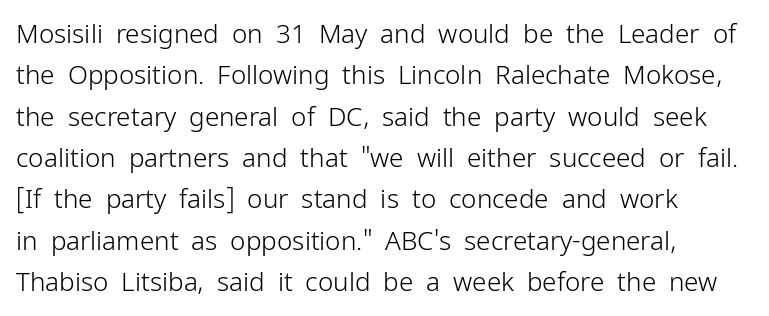
{"italic": "no", "bold": "no", "underline": "no", "align": "left", "line_spacing": "normal", "line_spacing_ratio": 1.59, "letter_spacing": "normal", "letter_spacing_em": 0.0, "glyph_px": 26}
